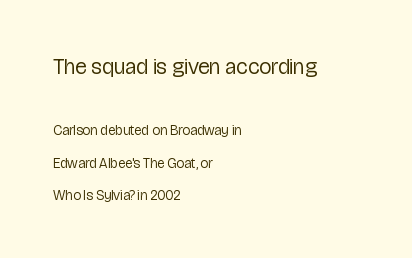
Q: Is the text bold? A: No.
Q: Is the text italic (slanted)? A: No, it is upright.
Q: Is the text underlined? A: No.
Q: How is the paragraph aligned? A: Left-aligned.
Q: Is the spacing between letters normal or unusually wide? A: Normal.
Q: Is the spacing between lines tight, normal or loose? A: Loose.
Q: Which block of text is set in a larger size, the first (top) or the second (bottom)? A: The first (top) one.
